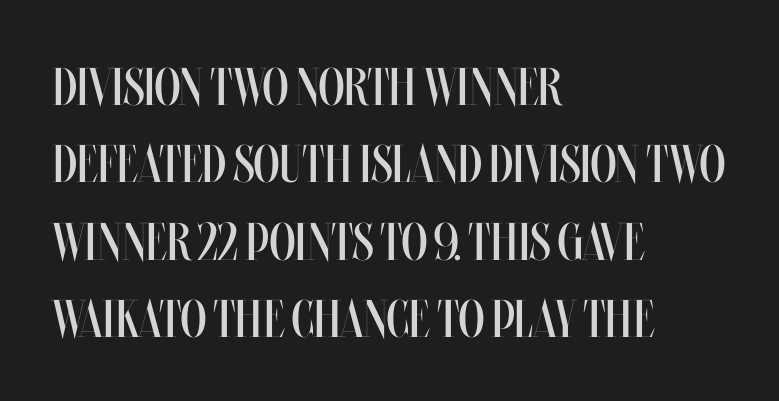
Q: Is the text bold? A: No.
Q: Is the text italic (slanted)? A: No, it is upright.
Q: Is the text underlined? A: No.
Q: How is the paragraph aligned? A: Left-aligned.
Q: Is the spacing between letters normal or unusually wide? A: Normal.
Q: Is the spacing between lines tight, normal or loose? A: Normal.
Q: Width (condensed, normal, or wide)? A: Condensed.
Q: Stroke contrast? A: Medium.
Q: x-height? A: Large.
Q: Monospaced? A: No.
